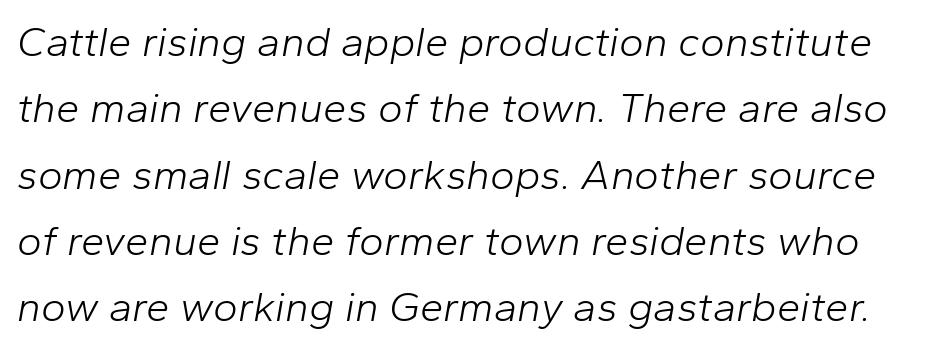
Q: Is the text bold? A: No.
Q: Is the text italic (slanted)? A: Yes, it leans right by about 10 degrees.
Q: Is the text underlined? A: No.
Q: Is the spacing between letters normal or unusually wide? A: Normal.
Q: Is the spacing between lines tight, normal or loose? A: Normal.
Q: Width (condensed, normal, or wide)? A: Normal.
Q: Stroke contrast? A: Low.
Q: x-height? A: Medium.
Q: Monospaced? A: No.
